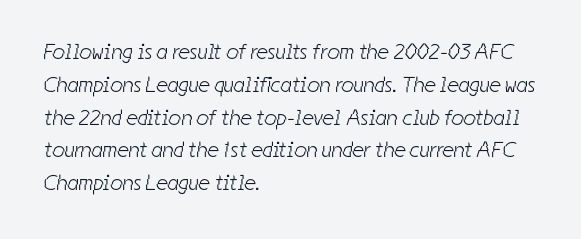
The space directly below the letters is spotless. Horizontal alignment here is leftward, the default for most running prose. This sample keeps an unexceptional amount of space between lines. Compared with typical body copy, the letter spacing here is the same. No extra ink here — the face is not bold.
